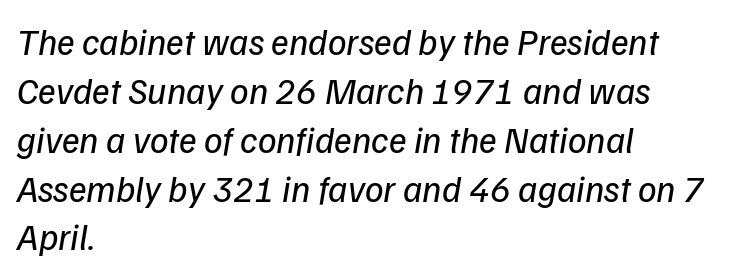
{"italic": "yes", "lean": "right", "slant_degrees": 9, "bold": "no", "weight": "regular", "width": "normal", "stroke_contrast": "low", "x_height": "medium", "monospaced": "no", "underline": "no", "align": "left", "line_spacing": "normal", "line_spacing_ratio": 1.32, "letter_spacing": "normal", "letter_spacing_em": 0.0, "glyph_px": 37}
